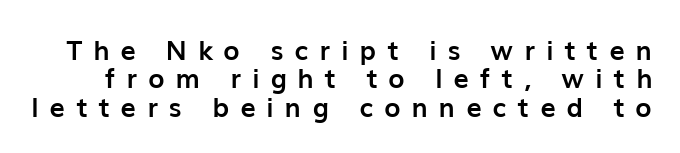
The image shows 27 px bold type, upright; set tight line spacing (1.05x), unusually wide letter spacing (+0.42 em), not underlined.
